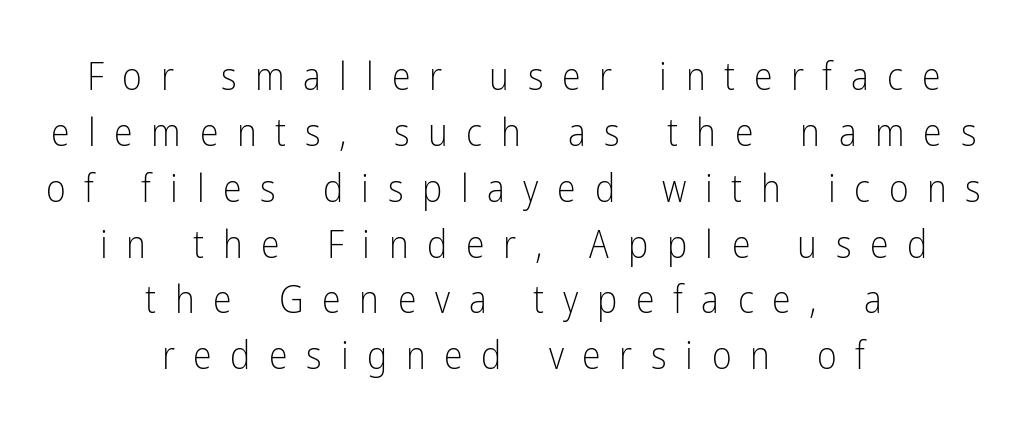
The image shows 38 px light, condensed sans-serif type, upright; set centered, normal line spacing (1.47x), unusually wide letter spacing (+0.49 em), not underlined; low stroke contrast and a medium x-height.
